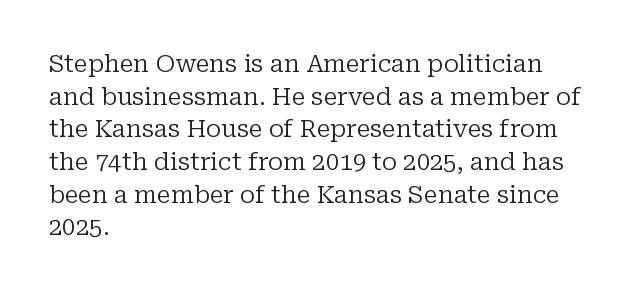
Q: Is the text bold? A: No.
Q: Is the text italic (slanted)? A: No, it is upright.
Q: Is the text underlined? A: No.
Q: How is the paragraph aligned? A: Left-aligned.
Q: Is the spacing between letters normal or unusually wide? A: Normal.
Q: Is the spacing between lines tight, normal or loose? A: Normal.
